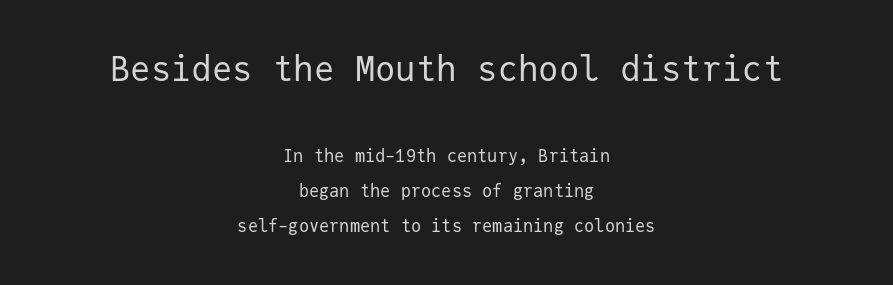
Typesetter's note — upper block bumped up in size, lower block left smaller. Here the designer chose a console-style face with uniform glyph widths. Characters remain perfectly vertical along every line. In CSS terms this would be text-align: center.
